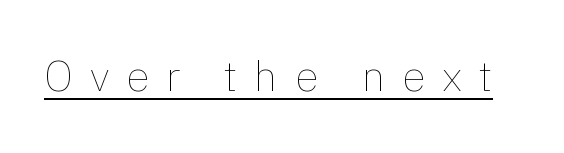
The image shows 43 px thin type, upright; set unusually wide letter spacing (+0.39 em), underlined; low stroke contrast and a medium x-height.
